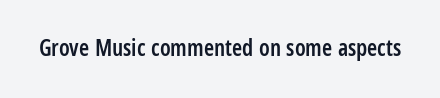
No extra tracking has been applied to these lines. The area under the type is left untouched. Weight: semibold (demi). If you drew a line through each stem, it would be perfectly vertical.
